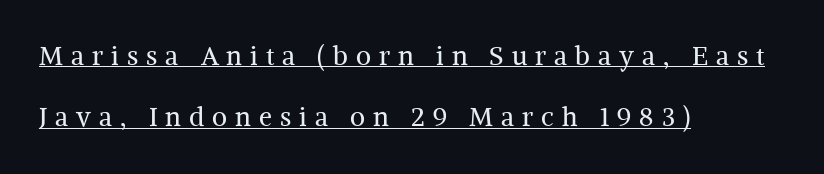
Loose tracking; the words dissolve into strings of separated letters. Weight class: somewhere from thin through regular. Widely set lines give the paragraph a tall, airy silhouette. Does a line run under the words? Yes, clearly. Style check: upright. If you drew a ruler down the left edge, every line would touch it.
